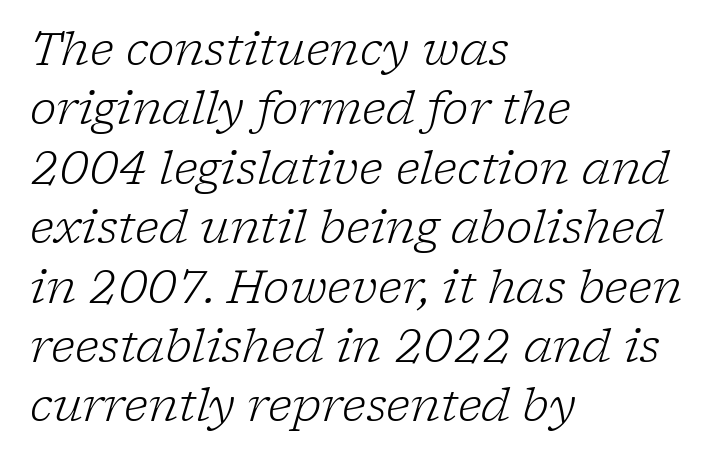
The image shows 45 px light serif type, italic (leaning right); set left-aligned, normal line spacing (1.32x), normal letter spacing, not underlined; low stroke contrast and a medium x-height.
